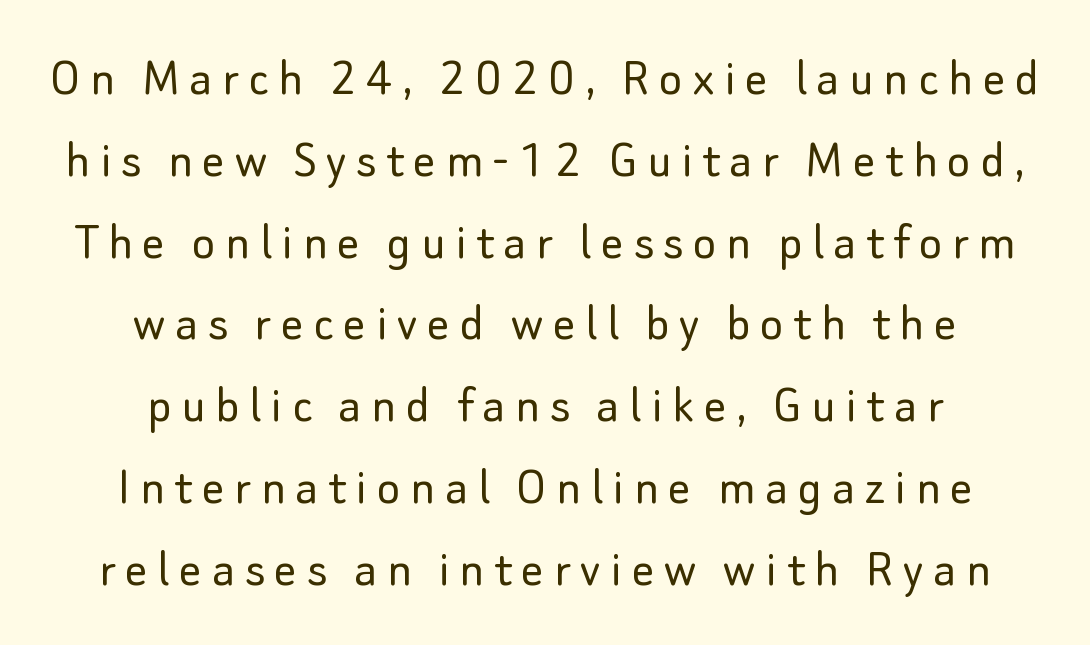
{"serif": "no", "italic": "no", "bold": "no", "weight": "light", "width": "normal", "stroke_contrast": "low", "x_height": "small", "monospaced": "no", "underline": "no", "align": "center", "line_spacing": "normal", "line_spacing_ratio": 1.46, "glyph_px": 56}
